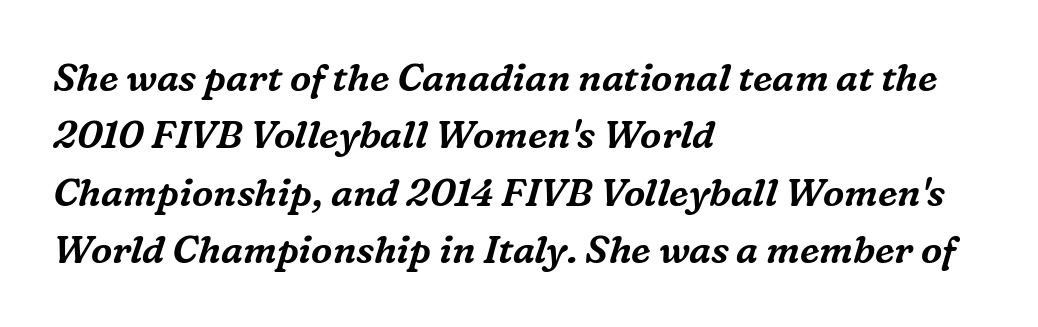
{"serif": "yes", "italic": "yes", "lean": "right", "slant_degrees": 16, "width": "normal", "stroke_contrast": "medium", "x_height": "medium", "monospaced": "no", "underline": "no", "align": "left", "line_spacing": "normal", "line_spacing_ratio": 1.51, "letter_spacing": "normal", "letter_spacing_em": 0.0, "glyph_px": 38}
